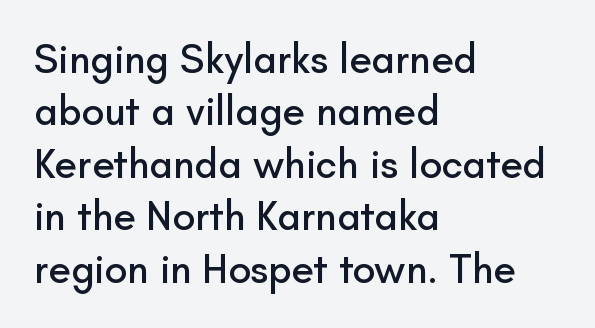
The image shows 41 px sans-serif type, upright; set left-aligned, normal line spacing (1.28x), normal letter spacing, not underlined; low stroke contrast and a small x-height.
